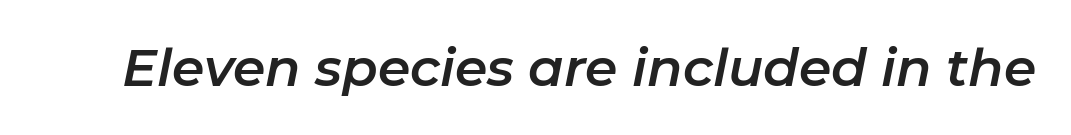
The image shows 52 px text type, italic (leaning right); set normal letter spacing, not underlined; low stroke contrast and a medium x-height.
